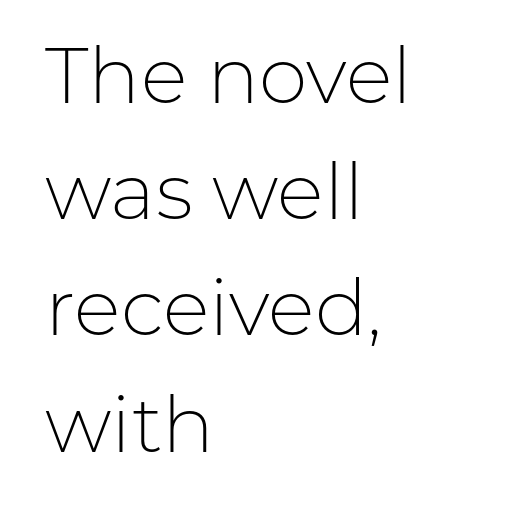
Is the block centered? No — it sits flush against the left margin. Nobody drew a line under any word here. The gaps between neighbouring characters are ordinary and unremarkable. This sample uses a sans-serif face. No heavy texture on the line: the type isn't bold.
